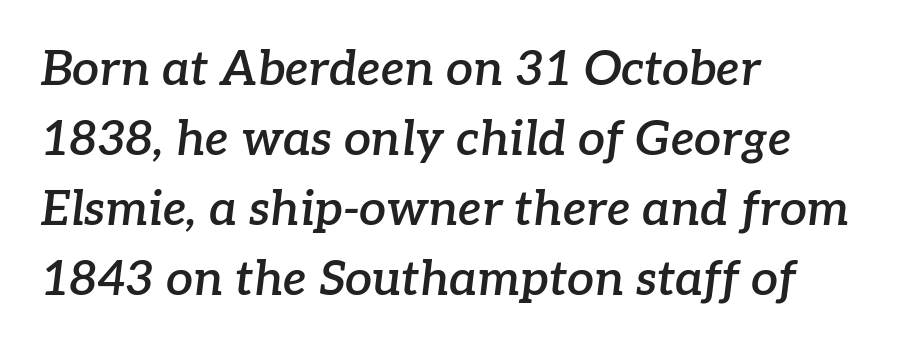
The image shows 48 px semibold serif type, italic (leaning right); set left-aligned, normal line spacing (1.46x), normal letter spacing, not underlined; low stroke contrast and a medium x-height.
